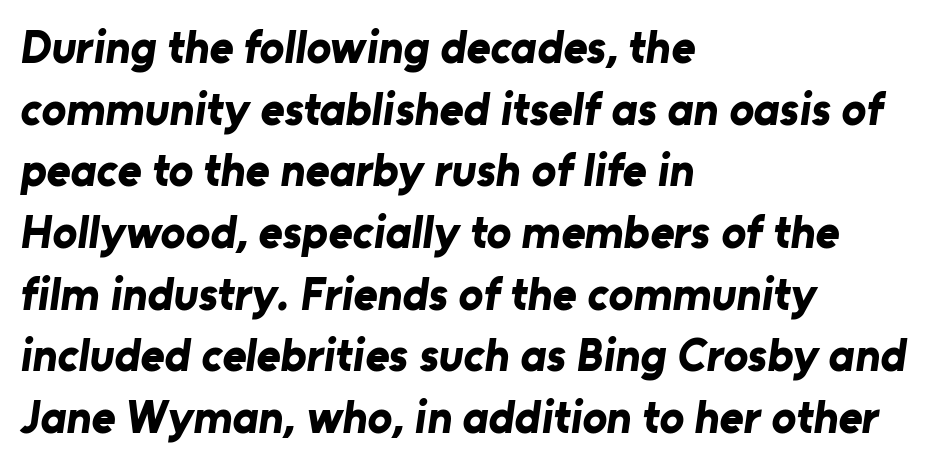
Q: Is the text bold? A: Yes.
Q: Is the typeface a serif or a sans-serif typeface? A: Sans-serif.
Q: Is the text underlined? A: No.
Q: How is the paragraph aligned? A: Left-aligned.
Q: Is the spacing between letters normal or unusually wide? A: Normal.
Q: Is the spacing between lines tight, normal or loose? A: Normal.
Q: Width (condensed, normal, or wide)? A: Normal.
Q: Stroke contrast? A: Low.
Q: x-height? A: Medium.
Q: Monospaced? A: No.
